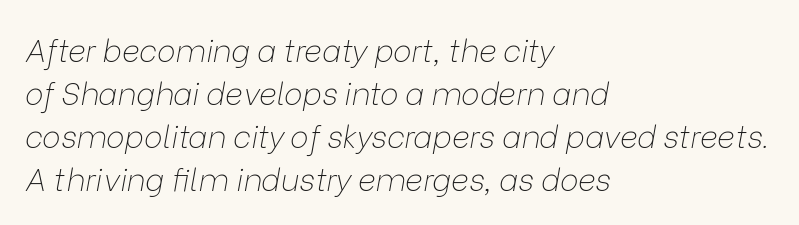
Rule under the text: the space is simply empty. Regular leading. The typesetting does not lean heavy: it is not bold. Standard letterfit; no display-style spreading of the glyphs. You could not count columns in this text — the font is proportionally spaced.
